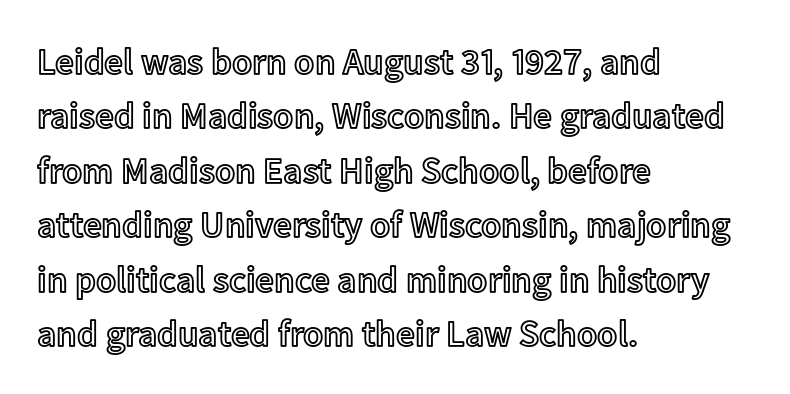
The image shows 37 px text type, upright; set left-aligned, normal line spacing (1.47x), normal letter spacing, not underlined; a medium x-height.
